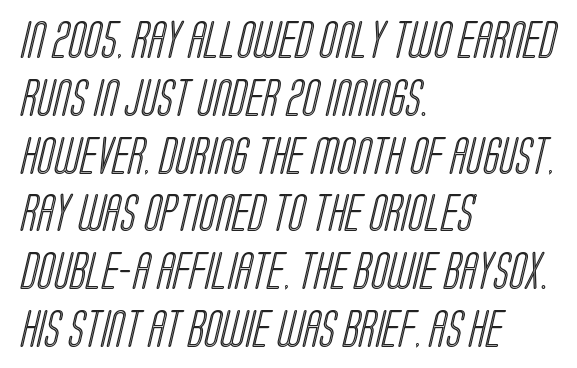
Q: Is the text underlined? A: No.
Q: How is the paragraph aligned? A: Left-aligned.
Q: Is the spacing between letters normal or unusually wide? A: Normal.
Q: Is the spacing between lines tight, normal or loose? A: Normal.
Q: Width (condensed, normal, or wide)? A: Condensed.
Q: x-height? A: Large.
Q: Monospaced? A: No.
